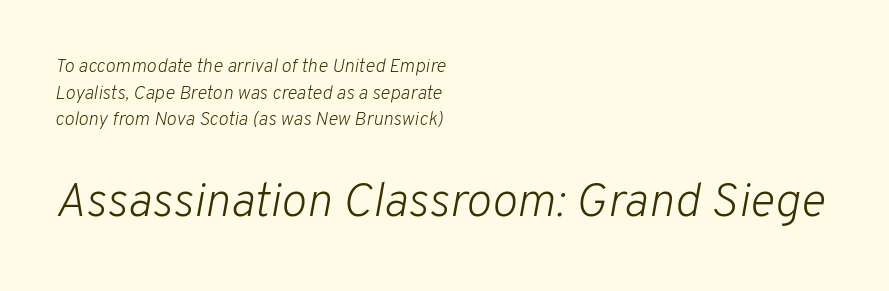
Evenly set lines give the paragraph a standard silhouette. Rendered with sloped, italic letterforms. Stroke mass is kept to a normal reading level or below. Note the varied advance widths — an 'i' is clearly narrower than an 'm'.
